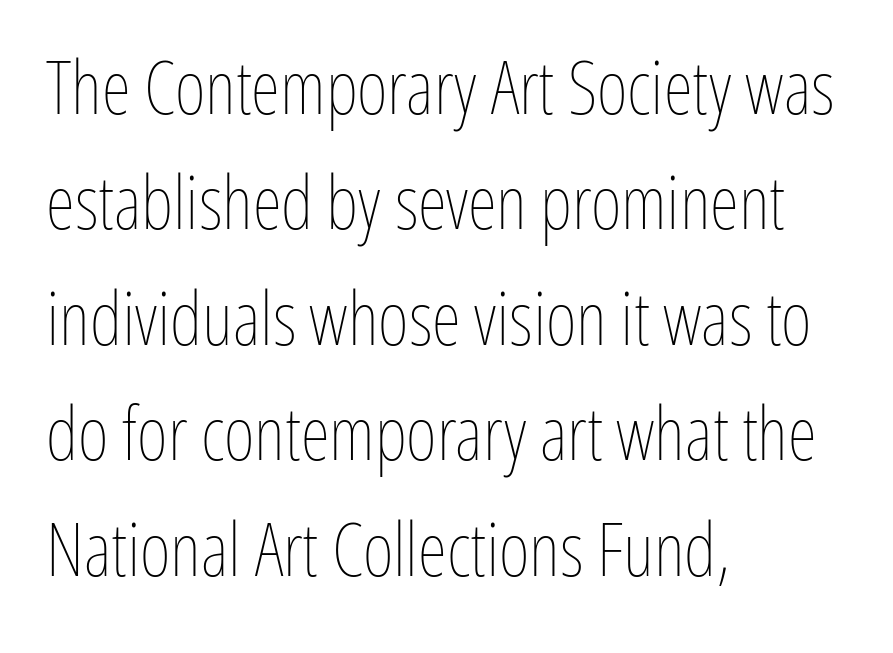
The image shows 75 px thin, condensed type, upright; set left-aligned, normal line spacing (1.54x), normal letter spacing, not underlined; low stroke contrast and a medium x-height.
